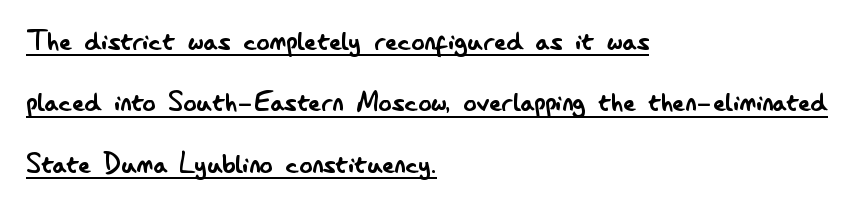
Q: Is the text bold? A: No.
Q: Is the text italic (slanted)? A: No, it is upright.
Q: Is the typeface a serif or a sans-serif typeface? A: Sans-serif.
Q: Is the text underlined? A: Yes.
Q: How is the paragraph aligned? A: Left-aligned.
Q: Is the spacing between letters normal or unusually wide? A: Normal.
Q: Width (condensed, normal, or wide)? A: Condensed.
Q: Stroke contrast? A: Low.
Q: x-height? A: Small.
Q: Monospaced? A: No.
